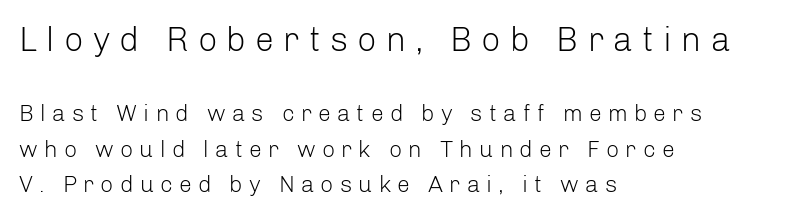
This sample is left-justified, so line endings fall wherever the words run out. Quick note: underline off. You could not count columns in this text — the font is proportionally spaced. A sans-serif font was chosen for this passage. Nothing heavy about these letters — not bold at all.
